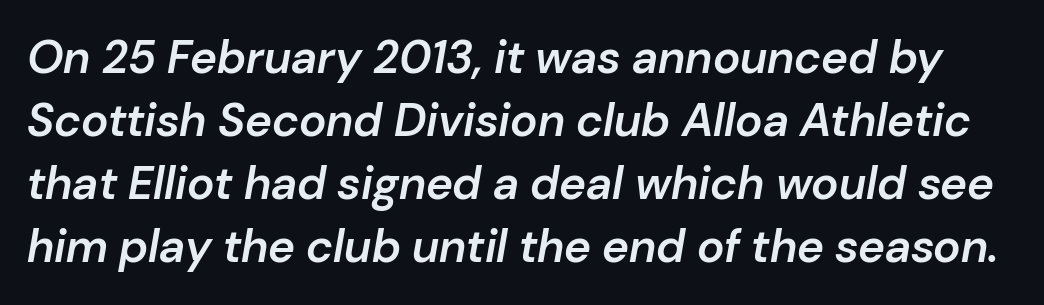
{"italic": "yes", "lean": "right", "slant_degrees": 10, "bold": "semi", "weight": "semibold", "width": "normal", "stroke_contrast": "low", "x_height": "medium", "monospaced": "no", "underline": "no", "line_spacing": "normal", "line_spacing_ratio": 1.37, "letter_spacing": "normal", "letter_spacing_em": 0.0, "glyph_px": 46}
